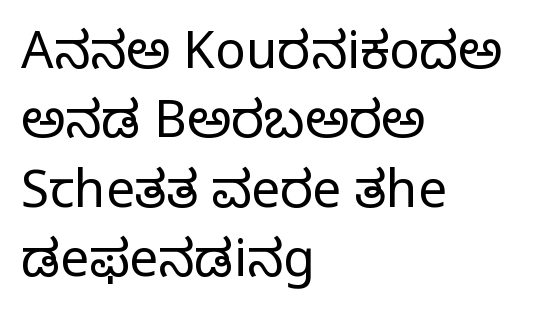
Q: Is the text bold? A: No.
Q: Is the text italic (slanted)? A: No, it is upright.
Q: Is the typeface a serif or a sans-serif typeface? A: Serif.
Q: Is the text underlined? A: No.
Q: How is the paragraph aligned? A: Left-aligned.
Q: Is the spacing between letters normal or unusually wide? A: Normal.
Q: Is the spacing between lines tight, normal or loose? A: Normal.
Q: Width (condensed, normal, or wide)? A: Normal.
Q: Stroke contrast? A: Low.
Q: x-height? A: Large.
Q: Monospaced? A: No.
